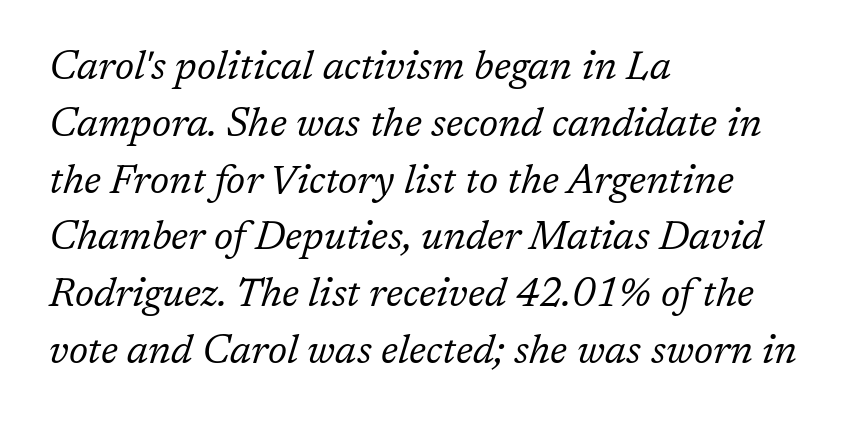
The type is set solid horizontally, with unmodified tracking. Compared with ordinary roman type, these characters are visibly tilted. Nobody drew a line under any word here. Here the designer chose a conventional face with non-uniform glyph widths. In terms of letterform style, serifs are clearly present.
